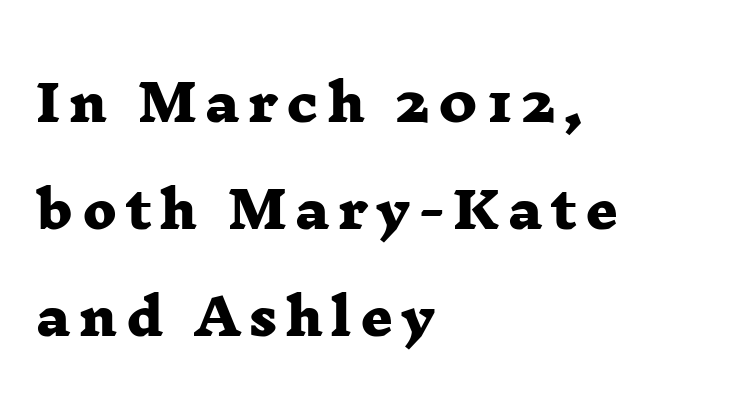
The image shows 50 px heavy, wide serif type; set left-aligned, loose line spacing (2.14x), not underlined; low stroke contrast and a medium x-height.
